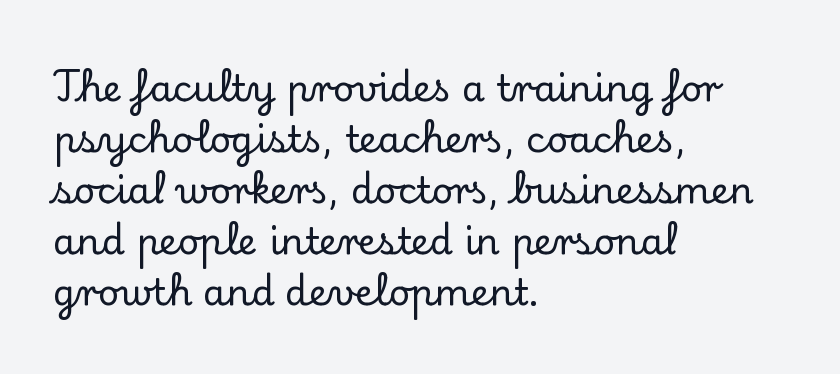
Are there feet on the stems? There are — it's a serif. The face used here is proportionally spaced, like ordinary book or web type. Unmarked baselines from the first word to the last. Line spacing here is normal.
